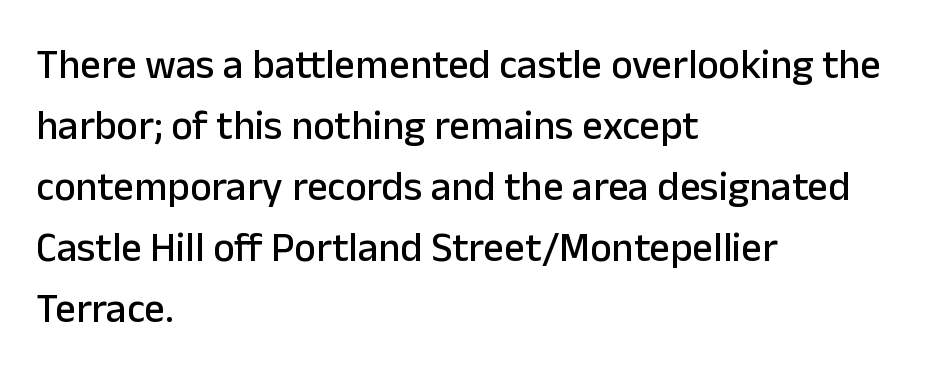
{"serif": "no", "italic": "no", "width": "normal", "stroke_contrast": "low", "x_height": "medium", "monospaced": "no", "underline": "no", "align": "left", "line_spacing": "normal", "line_spacing_ratio": 1.49, "letter_spacing": "normal", "letter_spacing_em": 0.0, "glyph_px": 41}
